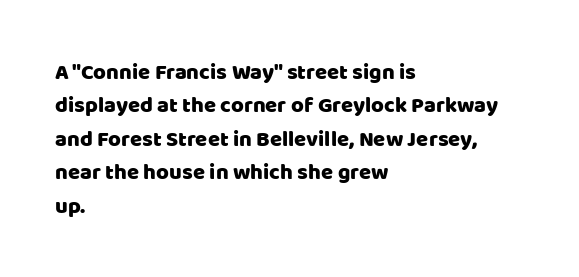
Regarding leading, the lines here are spaced in the standard way. The typography opts for an upright posture over an oblique one. Caption: multi-line text, flush left, ragged right. Nothing unusual about the tracking: characters are spaced as the font intends.
